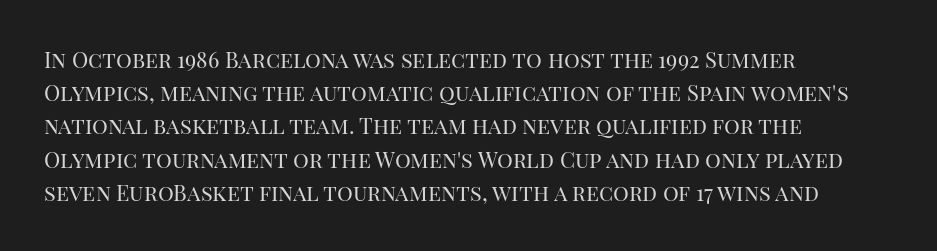
The image shows 22 px text type, upright; set left-aligned, normal line spacing (1.51x), normal letter spacing, not underlined.
